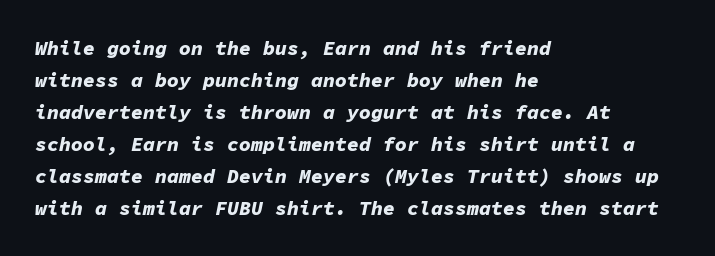
{"italic": "yes", "lean": "right", "slant_degrees": 11, "bold": "yes", "underline": "no", "align": "left", "line_spacing": "normal", "line_spacing_ratio": 1.6, "letter_spacing": "normal", "letter_spacing_em": 0.0, "glyph_px": 20}
